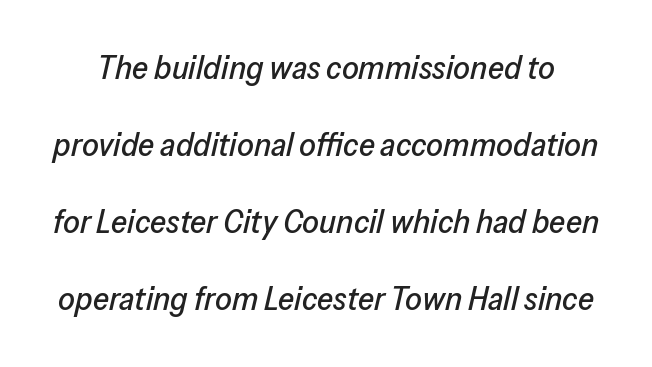
{"italic": "yes", "lean": "right", "slant_degrees": 13, "width": "normal", "stroke_contrast": "low", "x_height": "medium", "monospaced": "no", "underline": "no", "line_spacing": "loose", "line_spacing_ratio": 2.33, "letter_spacing": "normal", "letter_spacing_em": 0.0, "glyph_px": 33}
